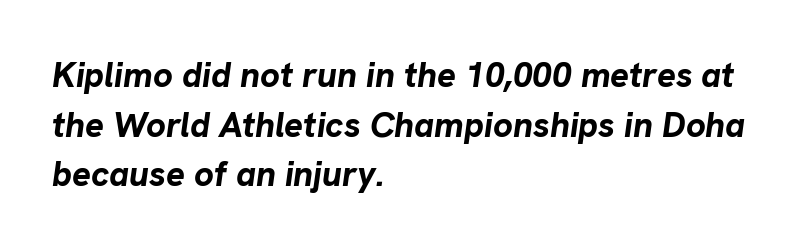
The lines in this sample share a left origin and differ only in where they stop. There's an unmistakable incline to the writing here. There is no visible air inserted between adjacent glyphs. The face used here is proportionally spaced, like ordinary book or web type. Heavy, bold letterforms. Check the space under the baseline: it is left empty.
